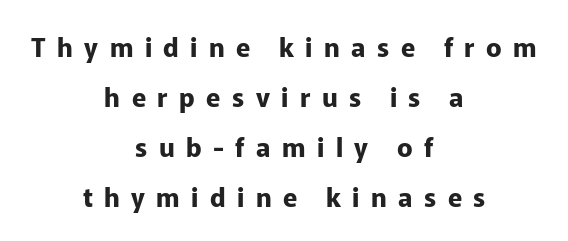
Q: Is the text bold? A: Yes.
Q: Is the text italic (slanted)? A: No, it is upright.
Q: Is the text underlined? A: No.
Q: How is the paragraph aligned? A: Centered.
Q: Is the spacing between letters normal or unusually wide? A: Unusually wide.
Q: Is the spacing between lines tight, normal or loose? A: Loose.
